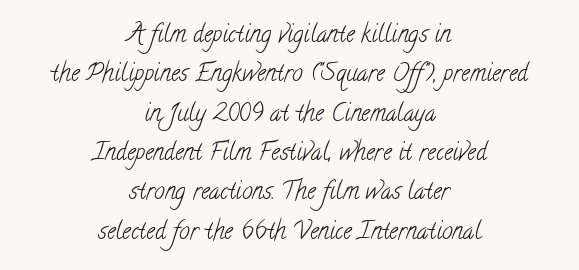
{"bold": "no", "underline": "no", "align": "center", "line_spacing": "normal", "line_spacing_ratio": 1.64, "letter_spacing": "normal", "letter_spacing_em": 0.0, "glyph_px": 24}
